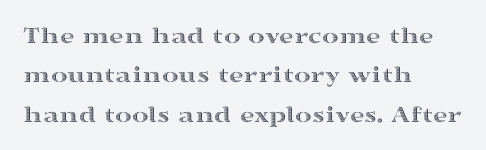
Q: Is the text italic (slanted)? A: No, it is upright.
Q: Is the text underlined? A: No.
Q: How is the paragraph aligned? A: Left-aligned.
Q: Is the spacing between letters normal or unusually wide? A: Normal.
Q: Is the spacing between lines tight, normal or loose? A: Normal.
